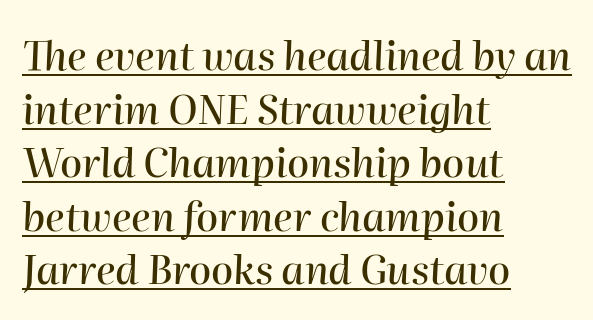
Q: Is the text italic (slanted)? A: Yes, it leans right by about 2 degrees.
Q: Is the text underlined? A: Yes.
Q: How is the paragraph aligned? A: Left-aligned.
Q: Is the spacing between letters normal or unusually wide? A: Normal.
Q: Is the spacing between lines tight, normal or loose? A: Normal.
Q: Width (condensed, normal, or wide)? A: Normal.
Q: Stroke contrast? A: High.
Q: x-height? A: Medium.
Q: Monospaced? A: No.
